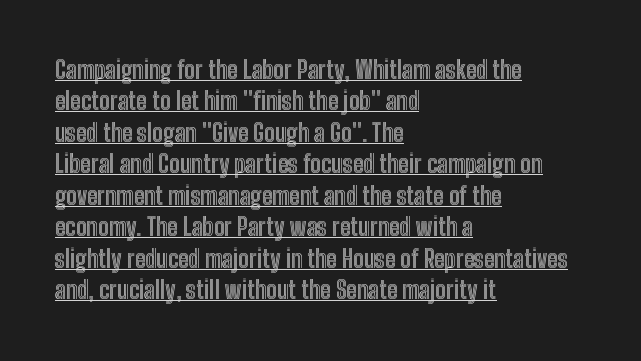
The image shows 24 px text type, upright; set left-aligned, normal line spacing (1.31x), normal letter spacing, underlined.
